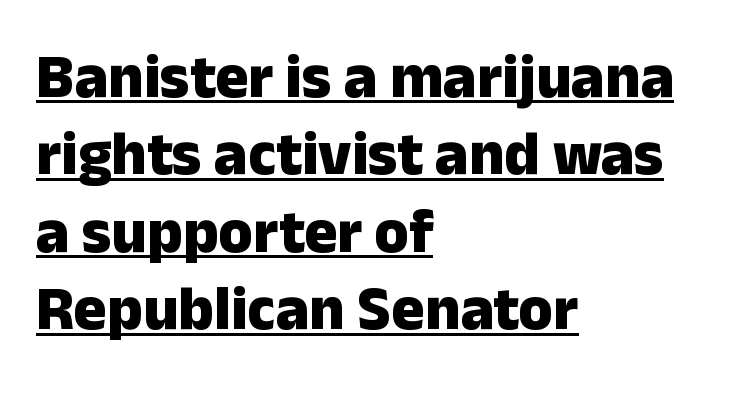
Is this a fixed-width face? No — the glyphs have proportional, varying widths. Notice how the stems are strictly vertical — no italics here. Successive baselines arrive at the customary interval. The font is running at its bold setting.
